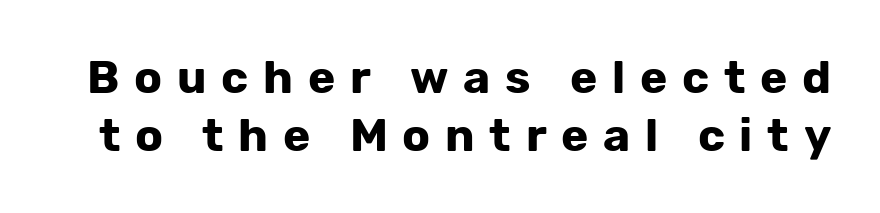
The image shows 46 px bold sans-serif type, upright; set normal line spacing (1.27x), unusually wide letter spacing (+0.32 em), not underlined; low stroke contrast and a medium x-height.
